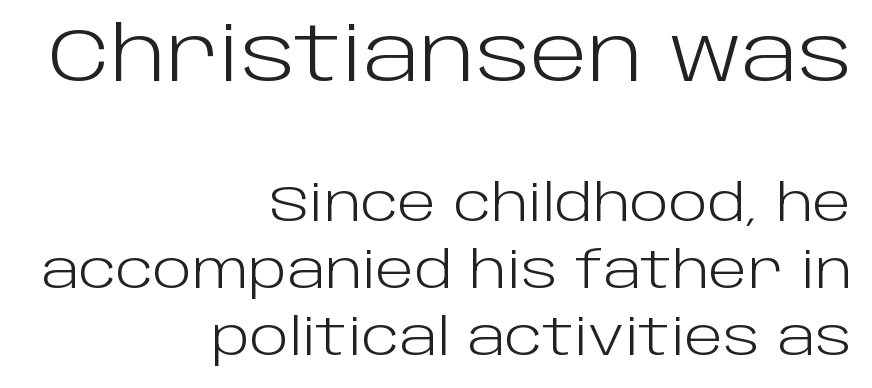
The image shows 76 px light sans-serif type, upright; set right-aligned, normal line spacing (1.31x), normal letter spacing, not underlined; the first (top) block is 1.49x larger; low stroke contrast and a large x-height.
